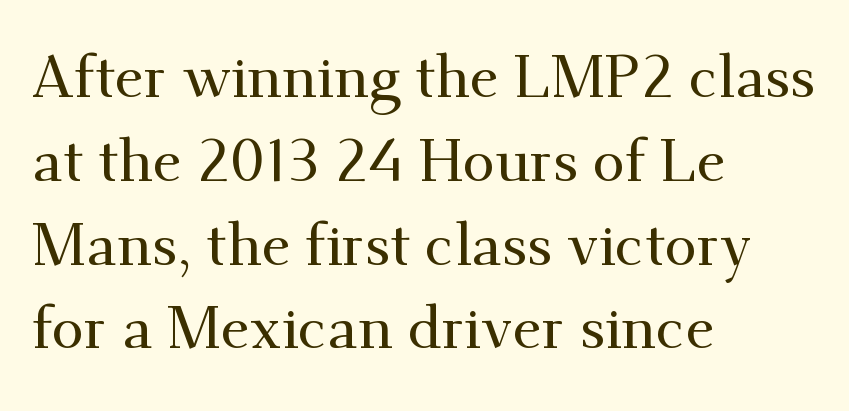
Nobody touched the tracking dial on this one. A typesetter would call this proportional, since set widths differ per character. Horizontal alignment here is leftward, the default for most running prose. Stroke terminals: seriffed.
